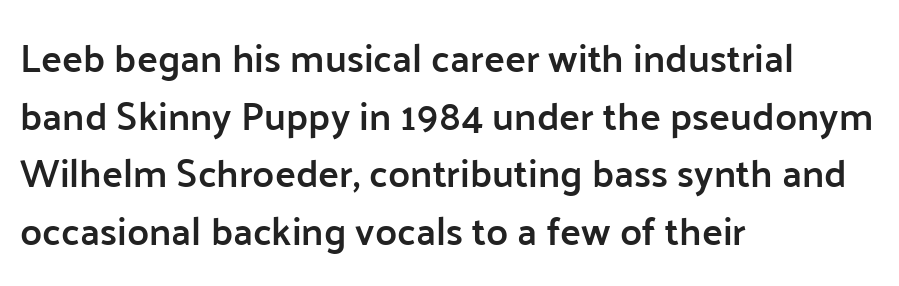
The image shows 39 px semibold sans-serif type, upright; set left-aligned, normal line spacing (1.48x), normal letter spacing, not underlined; low stroke contrast and a medium x-height.
